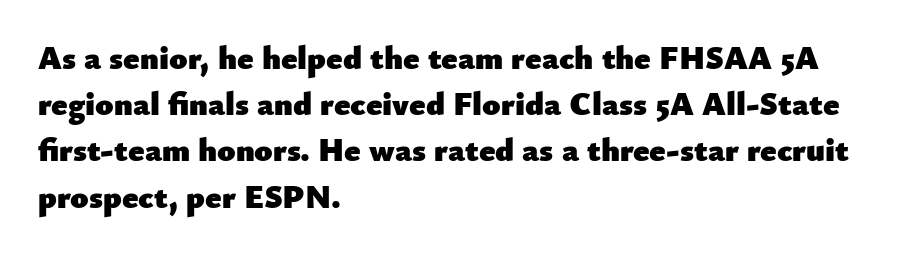
The passage shown is emphatically bold. The type sits square on the baseline with zero lean. Words float on clear page, feet unadorned. If you drew a ruler down the left edge, every line would touch it.
